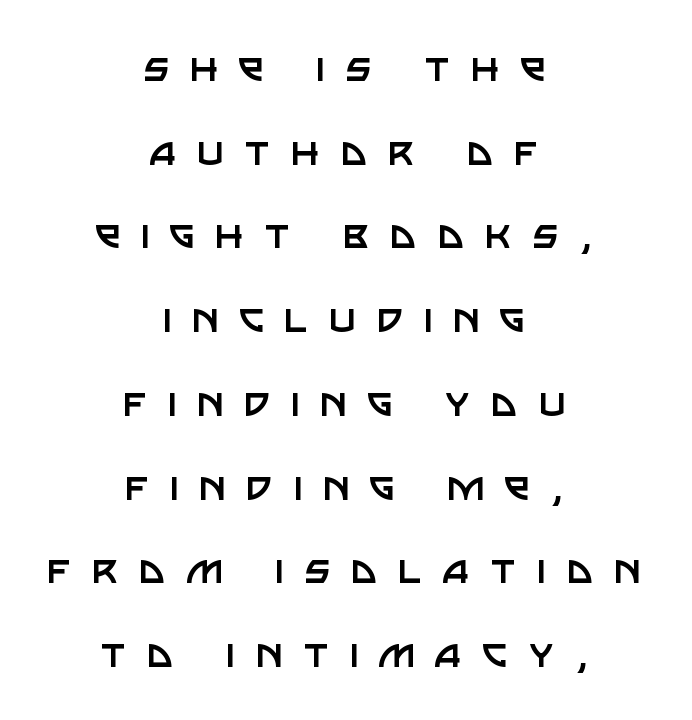
{"serif": "no", "italic": "no", "bold": "no", "weight": "regular", "width": "normal", "stroke_contrast": "low", "x_height": "large", "monospaced": "no", "underline": "no", "align": "center", "line_spacing_ratio": 1.82, "letter_spacing": "wide", "letter_spacing_em": 0.44, "glyph_px": 46}
